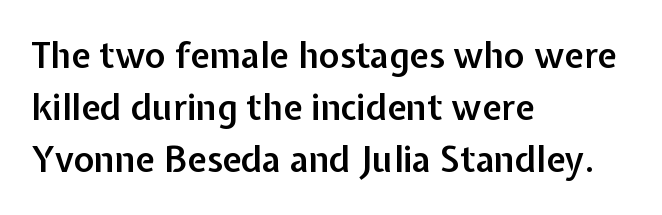
{"serif": "no", "italic": "no", "bold": "semi", "weight": "semibold", "width": "normal", "stroke_contrast": "low", "x_height": "medium", "monospaced": "no", "underline": "no", "align": "left", "line_spacing": "normal", "line_spacing_ratio": 1.49, "letter_spacing": "normal", "letter_spacing_em": 0.0, "glyph_px": 35}
